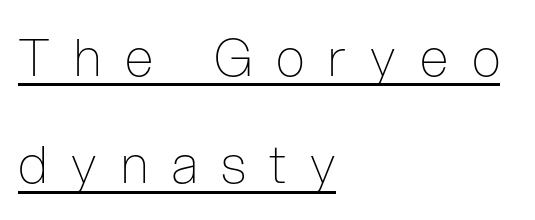
{"serif": "no", "italic": "no", "bold": "no", "weight": "thin", "width": "condensed", "stroke_contrast": "low", "x_height": "medium", "monospaced": "no", "underline": "yes", "align": "left", "line_spacing": "loose", "line_spacing_ratio": 2.06, "letter_spacing": "wide", "letter_spacing_em": 0.46, "glyph_px": 52}
